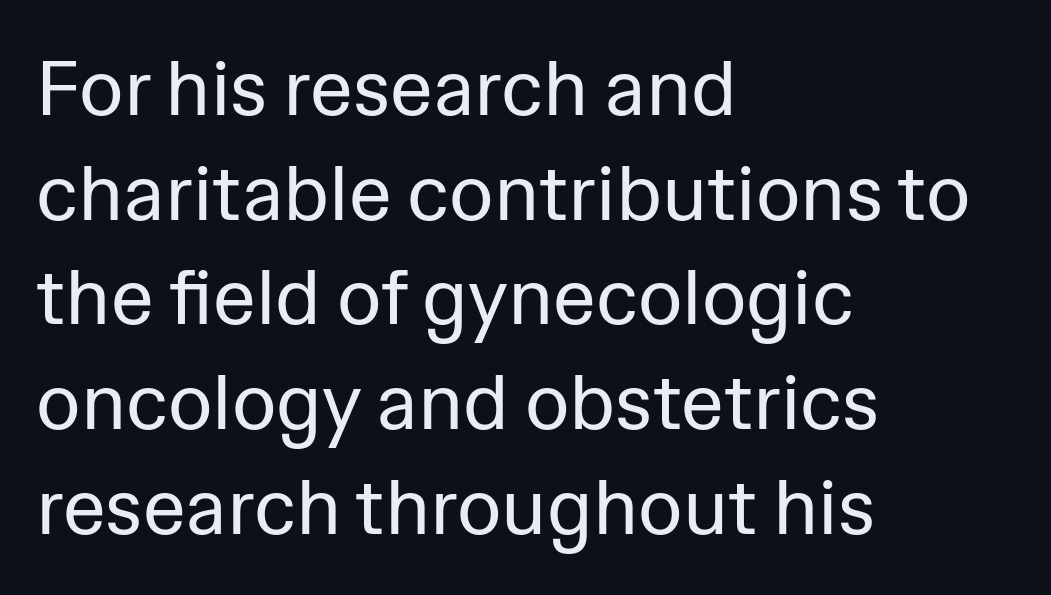
Q: Is the text bold? A: No.
Q: Is the text italic (slanted)? A: No, it is upright.
Q: Is the typeface a serif or a sans-serif typeface? A: Sans-serif.
Q: Is the text underlined? A: No.
Q: How is the paragraph aligned? A: Left-aligned.
Q: Is the spacing between letters normal or unusually wide? A: Normal.
Q: Is the spacing between lines tight, normal or loose? A: Normal.
Q: Width (condensed, normal, or wide)? A: Normal.
Q: Stroke contrast? A: Low.
Q: x-height? A: Medium.
Q: Monospaced? A: No.
